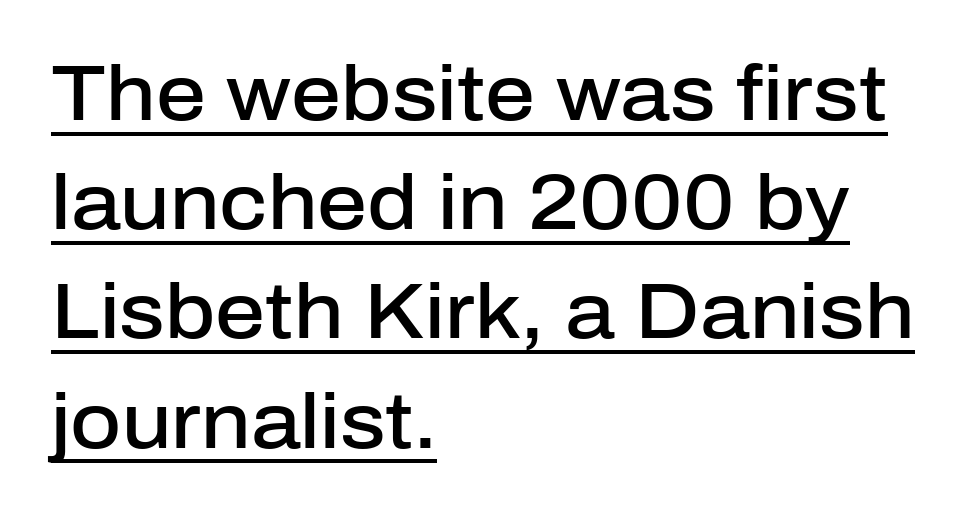
The image shows 78 px semibold sans-serif type, upright; set left-aligned, normal line spacing (1.4x), normal letter spacing, underlined; low stroke contrast and a medium x-height.
